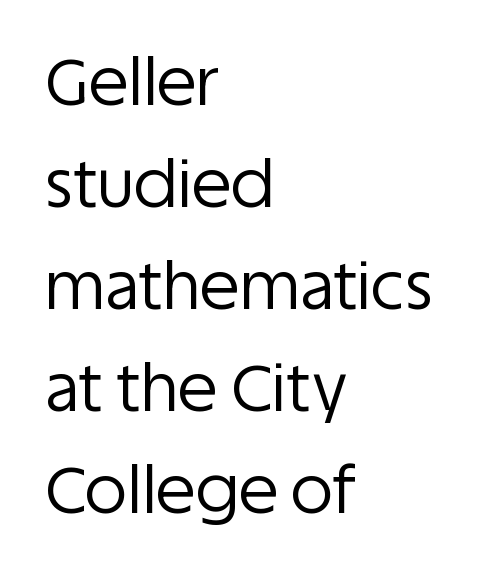
The image shows 65 px regular-weight sans-serif type, upright; set left-aligned, normal line spacing (1.57x), normal letter spacing, not underlined; low stroke contrast and a large x-height.
